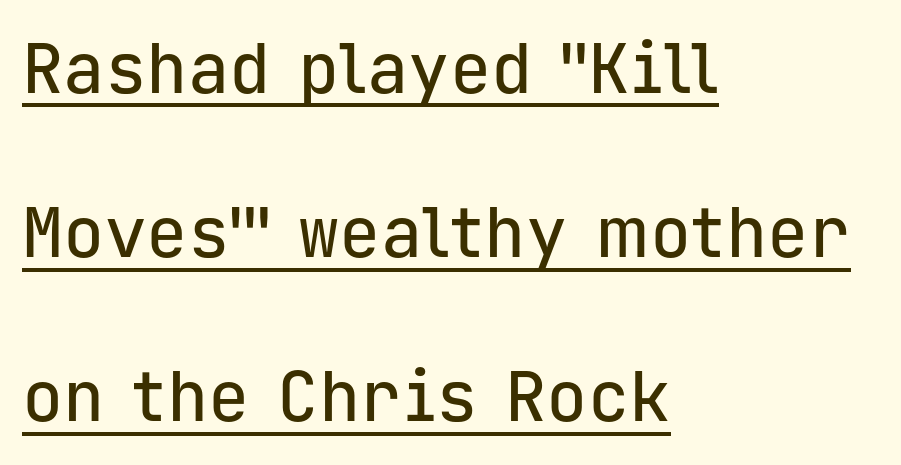
The image shows 69 px sans-serif type, upright, monospaced; set left-aligned, loose line spacing (2.38x), normal letter spacing, underlined; low stroke contrast and a medium x-height.
